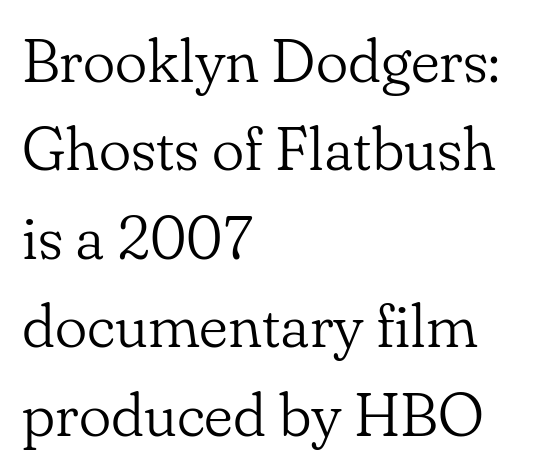
The image shows 61 px light serif type, upright; set left-aligned, normal line spacing (1.45x), normal letter spacing, not underlined; low stroke contrast and a small x-height.
